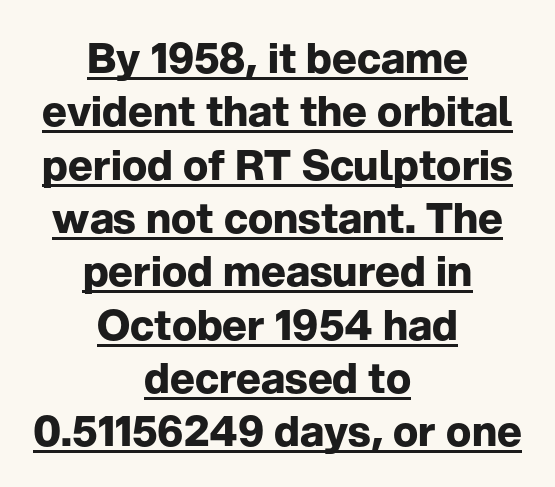
Q: Is the text bold? A: Yes.
Q: Is the text italic (slanted)? A: No, it is upright.
Q: Is the typeface a serif or a sans-serif typeface? A: Sans-serif.
Q: Is the text underlined? A: Yes.
Q: How is the paragraph aligned? A: Centered.
Q: Is the spacing between letters normal or unusually wide? A: Normal.
Q: Is the spacing between lines tight, normal or loose? A: Normal.
Q: Width (condensed, normal, or wide)? A: Normal.
Q: Stroke contrast? A: Low.
Q: x-height? A: Medium.
Q: Monospaced? A: No.
